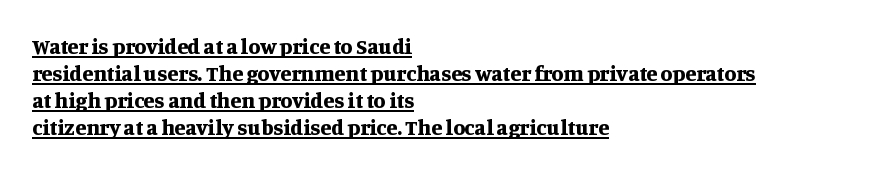
This rendering features underlined lettering. Every row of glyphs begins at an identical x-position on the left. I'd describe the lettering as bold — thick and assertive. Glyph-to-glyph distance matches everyday printed text. The lettering stays uniformly vertical, giving the passage a roman look.
